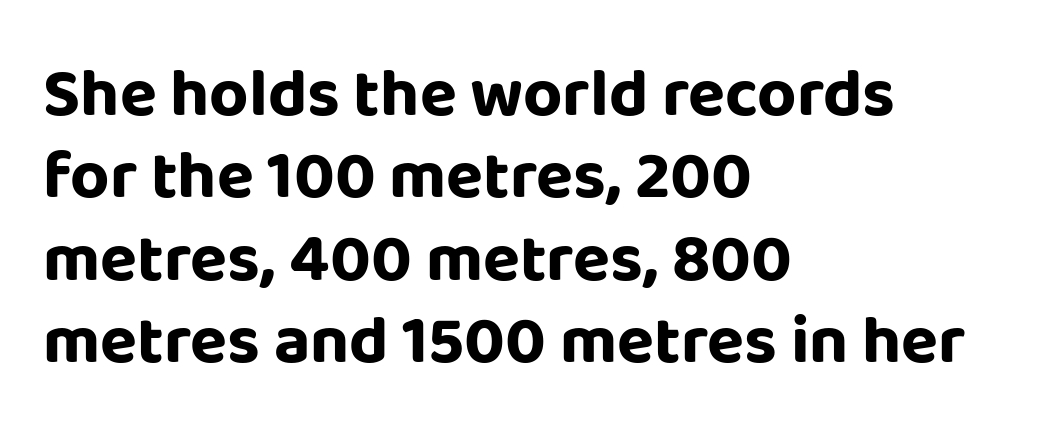
{"serif": "no", "italic": "no", "bold": "yes", "weight": "bold", "width": "normal", "stroke_contrast": "low", "x_height": "large", "monospaced": "no", "underline": "no", "align": "left", "line_spacing_ratio": 1.21, "letter_spacing": "normal", "letter_spacing_em": 0.0, "glyph_px": 68}
